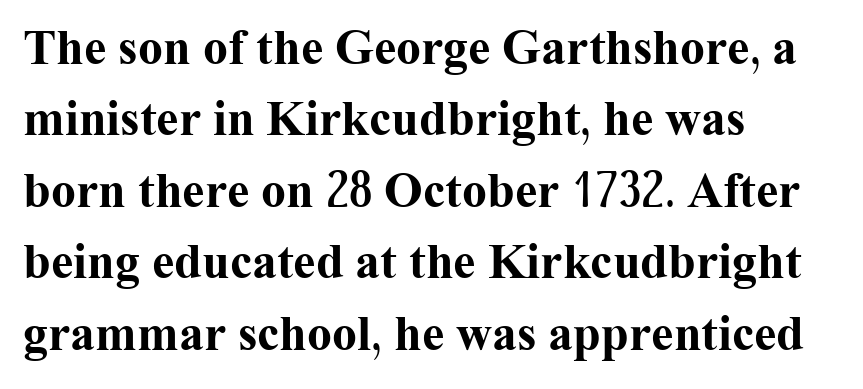
This sample uses an upright cut, with every glyph sitting square on the baseline. The letters sit at their default tracking, neither squeezed nor spread. This rendering uses left alignment, leaving the right contour irregular. Regarding leading, the lines here are spaced in the standard way. These lines are rendered in a variable-pitch font. These lines carry a lot of weight — the face is fully bold.
